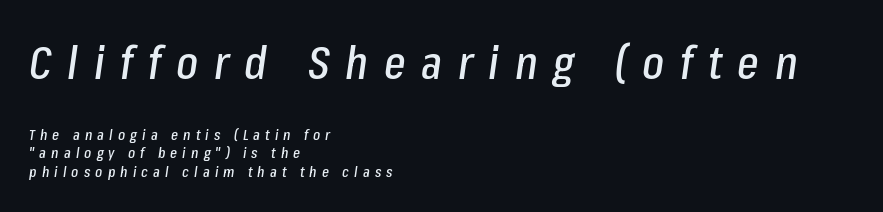
Q: Is the text italic (slanted)? A: Yes, it leans right by about 8 degrees.
Q: Is the text underlined? A: No.
Q: How is the paragraph aligned? A: Left-aligned.
Q: Is the spacing between letters normal or unusually wide? A: Unusually wide.
Q: Which block of text is set in a larger size, the first (top) or the second (bottom)? A: The first (top) one.
Q: Width (condensed, normal, or wide)? A: Condensed.
Q: Stroke contrast? A: Low.
Q: x-height? A: Medium.
Q: Monospaced? A: No.
